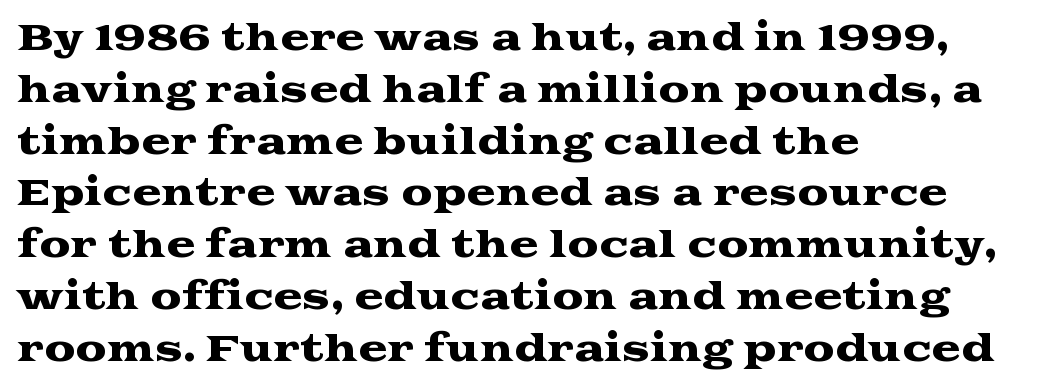
Posture: upright roman. Does extra space separate the letters? No, they use regular spacing. The face used here is proportionally spaced, like ordinary book or web type. Line spacing here is normal.
